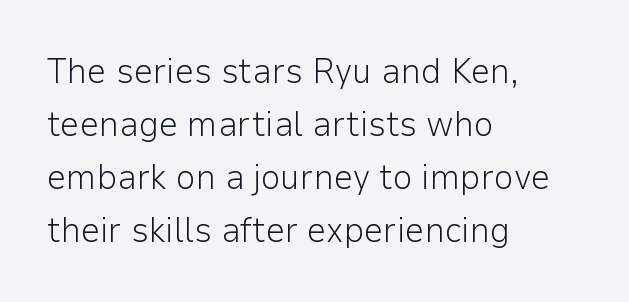
Italic: no, the glyphs are upright roman. Weight: in the light-to-regular range. Beneath every word, the page is bare. Default kerning and tracking; the words read as compact shapes. Compared with a centered layout, this one pins lines to the left instead.
